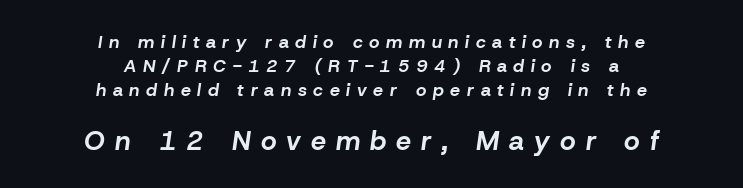
{"italic": "yes", "lean": "right", "slant_degrees": 8, "bold": "yes", "underline": "no", "align": "center", "line_spacing": "normal", "line_spacing_ratio": 1.32, "letter_spacing": "wide", "letter_spacing_em": 0.37, "larger_block": "second", "size_ratio": 1.5, "glyph_px": 27}
